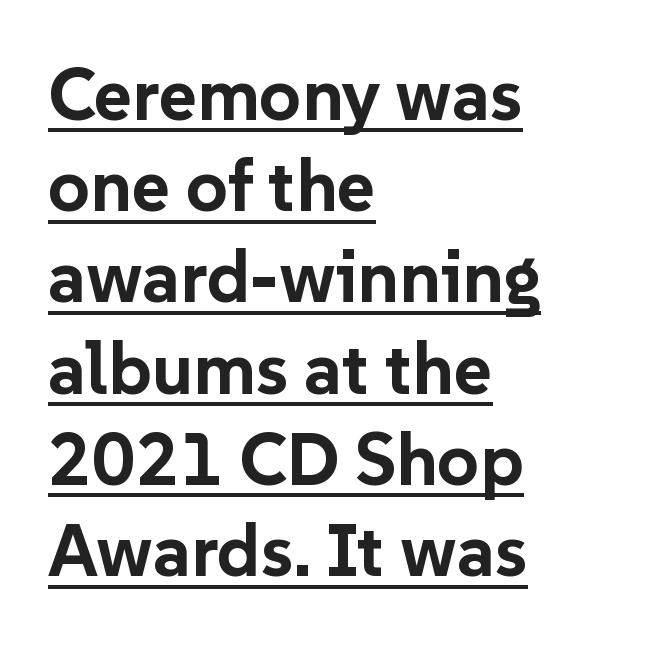
The lines in this sample share a left origin and differ only in where they stop. Tall strokes in this sample are plumb rather than angled. Whoever set this chose a conventional vertical rhythm. A typographer would call this underscored text. You could not count columns in this text — the font is proportionally spaced. The gaps between neighbouring characters are ordinary and unremarkable.
